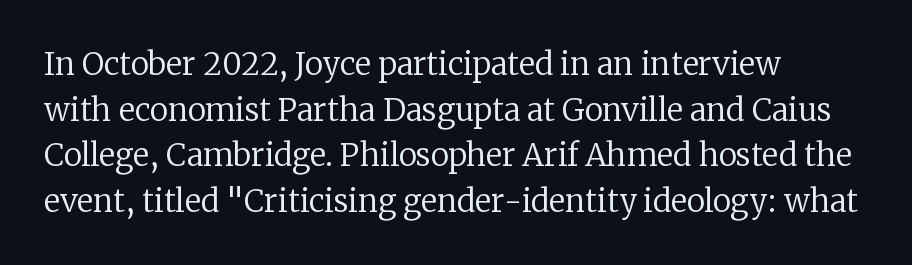
Q: Is the text bold? A: No.
Q: Is the text italic (slanted)? A: No, it is upright.
Q: Is the typeface a serif or a sans-serif typeface? A: Serif.
Q: Is the text underlined? A: No.
Q: How is the paragraph aligned? A: Left-aligned.
Q: Is the spacing between letters normal or unusually wide? A: Normal.
Q: Is the spacing between lines tight, normal or loose? A: Normal.
Q: Width (condensed, normal, or wide)? A: Normal.
Q: Stroke contrast? A: Low.
Q: x-height? A: Medium.
Q: Monospaced? A: No.
